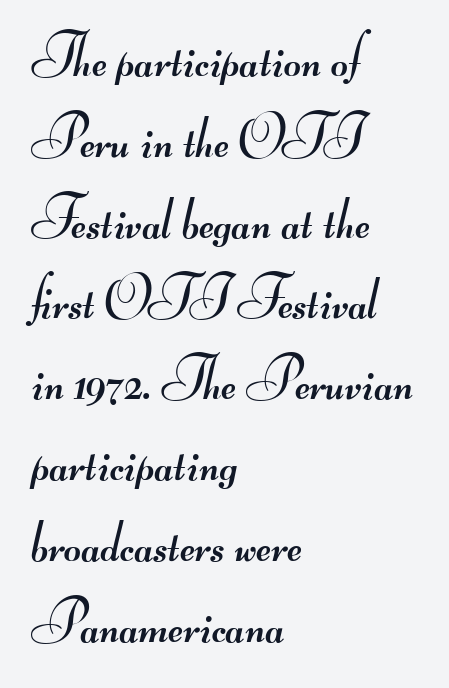
Q: Is the text bold? A: No.
Q: Is the typeface a serif or a sans-serif typeface? A: Sans-serif.
Q: Is the text underlined? A: No.
Q: How is the paragraph aligned? A: Left-aligned.
Q: Is the spacing between letters normal or unusually wide? A: Normal.
Q: Is the spacing between lines tight, normal or loose? A: Normal.
Q: Width (condensed, normal, or wide)? A: Wide.
Q: Stroke contrast? A: Medium.
Q: Monospaced? A: No.
